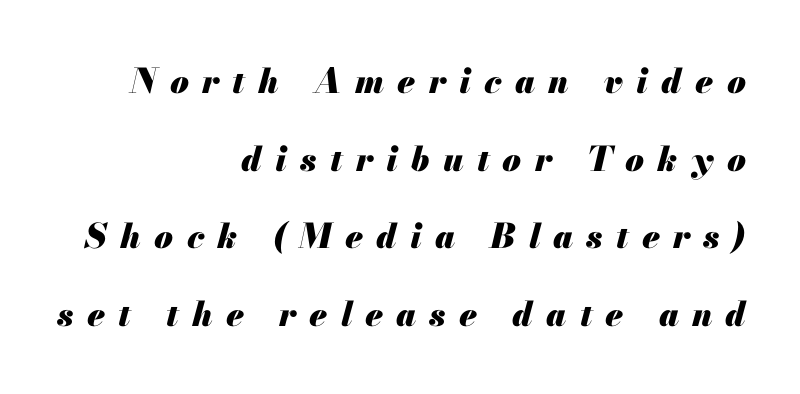
The image shows 34 px heavy type, italic (leaning right); set right-aligned, loose line spacing (2.28x), unusually wide letter spacing (+0.39 em), not underlined; medium stroke contrast and a small x-height.
